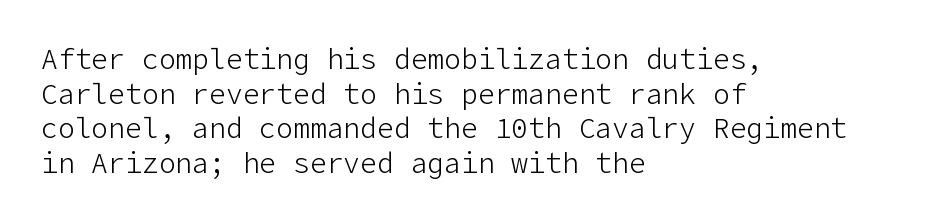
{"serif": "no", "italic": "no", "bold": "no", "weight": "light", "width": "normal", "stroke_contrast": "low", "x_height": "medium", "underline": "no", "align": "left", "line_spacing_ratio": 1.24, "letter_spacing": "normal", "letter_spacing_em": 0.0, "glyph_px": 28}
